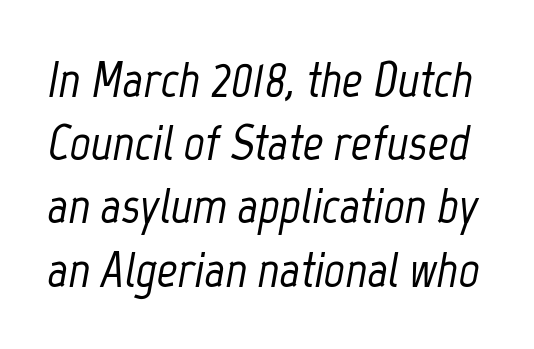
{"italic": "yes", "lean": "right", "slant_degrees": 12, "width": "condensed", "stroke_contrast": "low", "x_height": "medium", "monospaced": "no", "underline": "no", "line_spacing_ratio": 1.24, "letter_spacing": "normal", "letter_spacing_em": 0.0, "glyph_px": 51}
